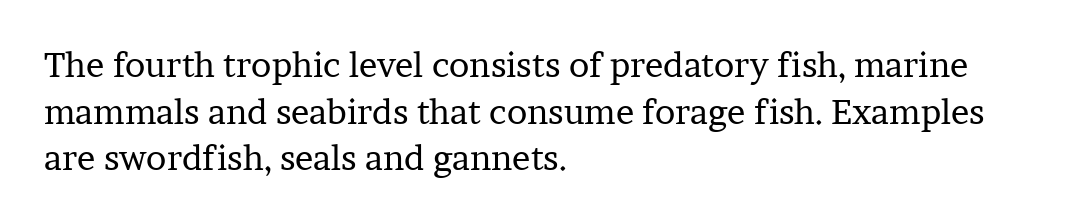
Style check: upright. Is the stroke heavy? The answer is a plain regular-or-lighter. The type is set solid horizontally, with unmodified tracking. Line spacing here is normal. Plain, unruled lines of type.
